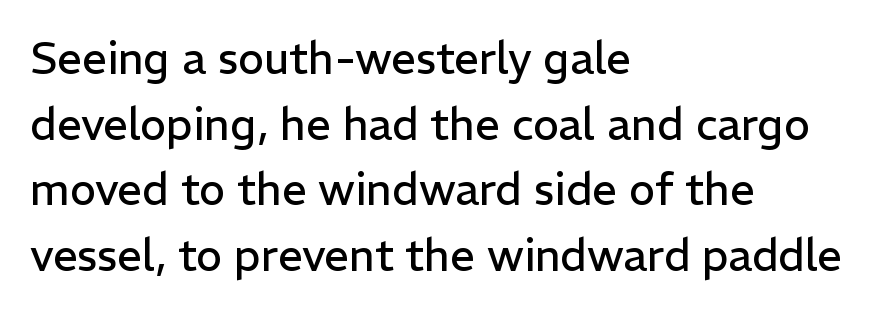
Bare-footed words on every line. The specimen reads as upright at a glance. The typesetter chose a ragged-right arrangement here. The type is set solid horizontally, with unmodified tracking.
